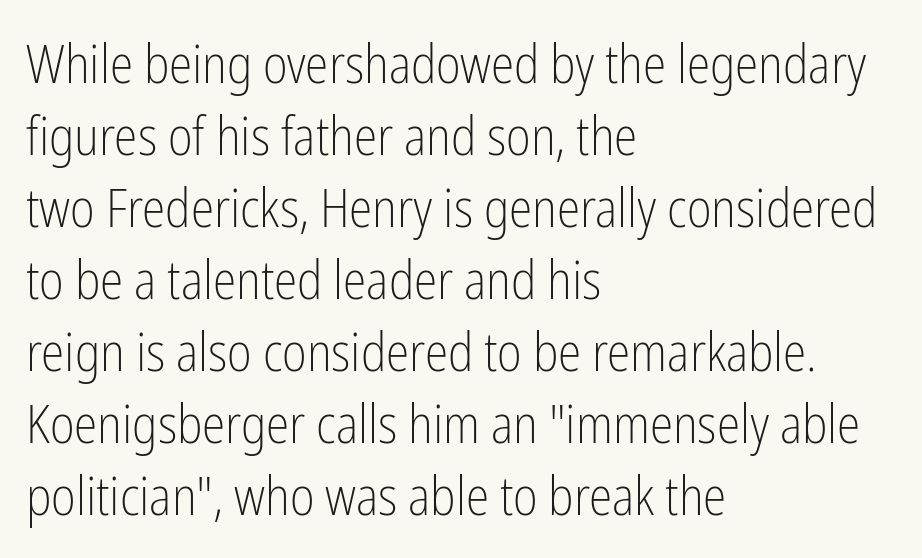
{"serif": "no", "italic": "no", "bold": "no", "weight": "light", "width": "condensed", "stroke_contrast": "low", "x_height": "medium", "monospaced": "no", "underline": "no", "align": "left", "line_spacing": "normal", "line_spacing_ratio": 1.36, "letter_spacing": "normal", "letter_spacing_em": 0.0, "glyph_px": 53}
